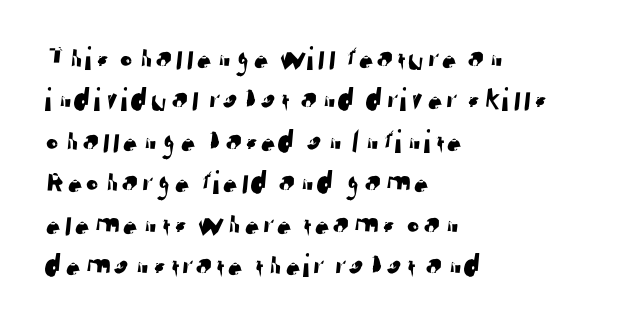
The image shows 34 px sans-serif type; set left-aligned, line spacing 1.22x, normal letter spacing, not underlined; low stroke contrast and a medium x-height.
